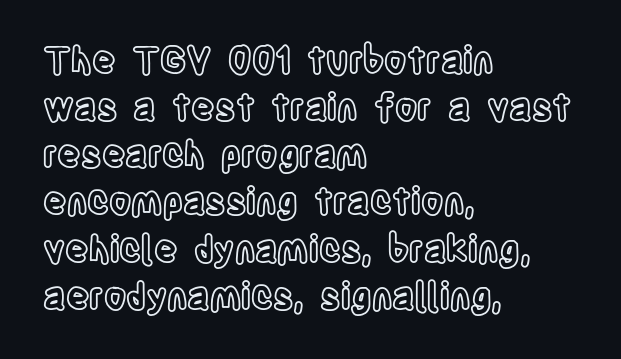
Is the letter spacing exaggerated? No — it looks like the ordinary default. The strip under each line holds only bare page. Note the varied advance widths — an 'i' is clearly narrower than an 'm'. The specimen reads as upright at a glance. This block has exactly the height ordinary leading produces. Each line starts at the same left margin while the right side varies.
